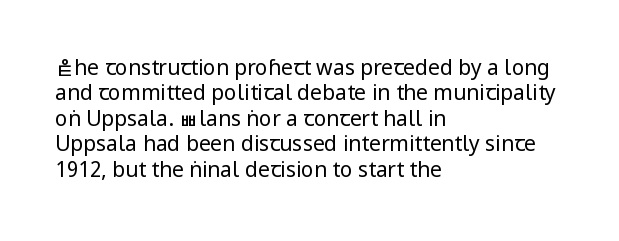
Q: Is the text bold? A: No.
Q: Is the text italic (slanted)? A: No, it is upright.
Q: Is the text underlined? A: No.
Q: How is the paragraph aligned? A: Left-aligned.
Q: Is the spacing between letters normal or unusually wide? A: Normal.
